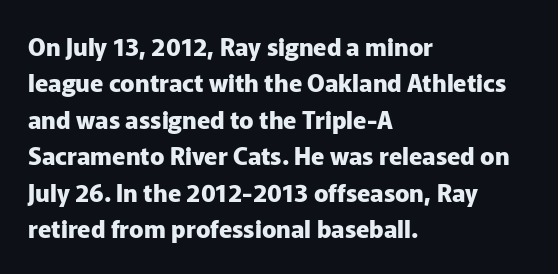
The image shows 24 px bold type, upright; set left-aligned, normal line spacing (1.52x), normal letter spacing, not underlined.
